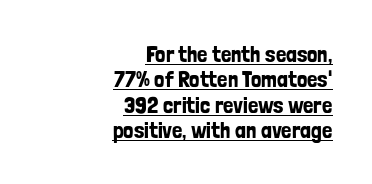
The image shows 23 px text type, upright; set right-aligned, tight line spacing (1.1x), normal letter spacing, underlined.
